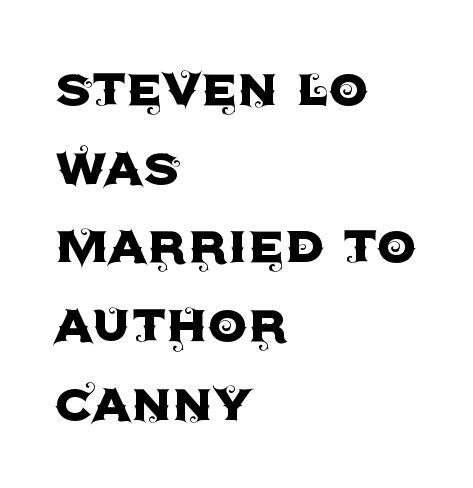
Q: Is the text italic (slanted)? A: No, it is upright.
Q: Is the typeface a serif or a sans-serif typeface? A: Sans-serif.
Q: Is the text underlined? A: No.
Q: How is the paragraph aligned? A: Left-aligned.
Q: Is the spacing between letters normal or unusually wide? A: Normal.
Q: Is the spacing between lines tight, normal or loose? A: Normal.
Q: Width (condensed, normal, or wide)? A: Normal.
Q: x-height? A: Large.
Q: Monospaced? A: No.
